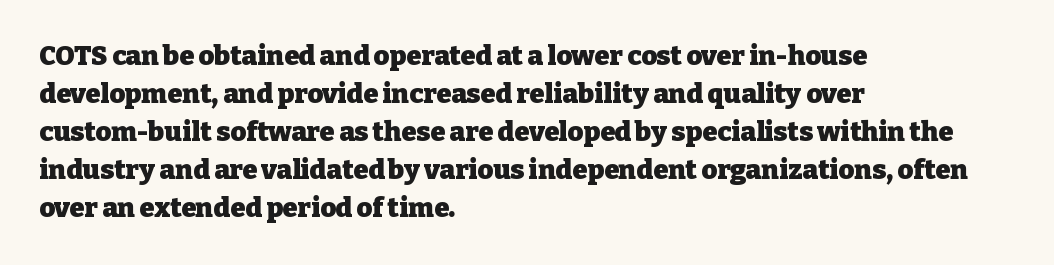
Nothing unusual about the tracking: characters are spaced as the font intends. Glance below the letters and you will spot only blank space. Designer's note — italics off, roman on. Alignment: flush left.
